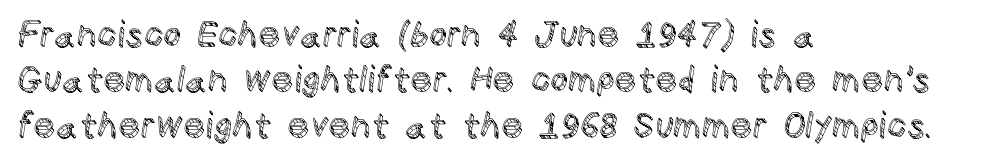
Q: Is the text italic (slanted)? A: Yes.
Q: Is the text underlined? A: No.
Q: How is the paragraph aligned? A: Left-aligned.
Q: Is the spacing between letters normal or unusually wide? A: Normal.
Q: Is the spacing between lines tight, normal or loose? A: Normal.
Q: Width (condensed, normal, or wide)? A: Normal.
Q: x-height? A: Large.
Q: Monospaced? A: No.
